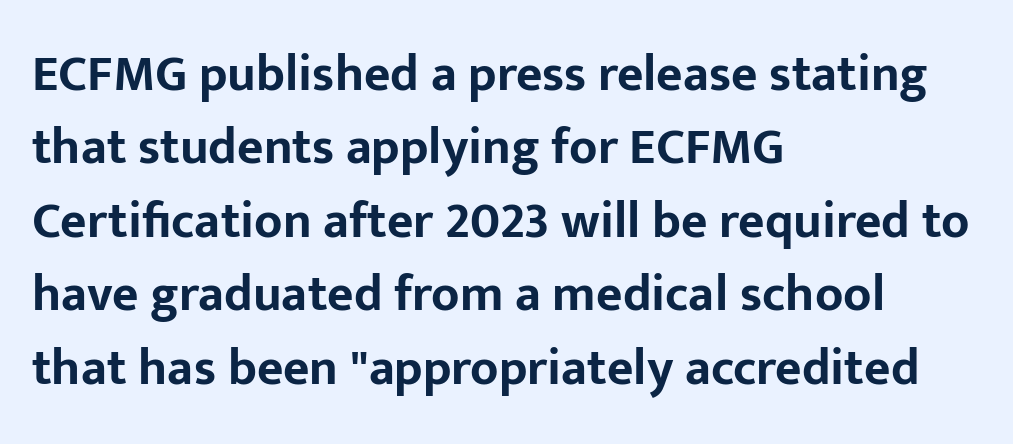
The image shows 51 px bold sans-serif type, upright; set left-aligned, normal line spacing (1.44x), normal letter spacing, not underlined; low stroke contrast and a medium x-height.
